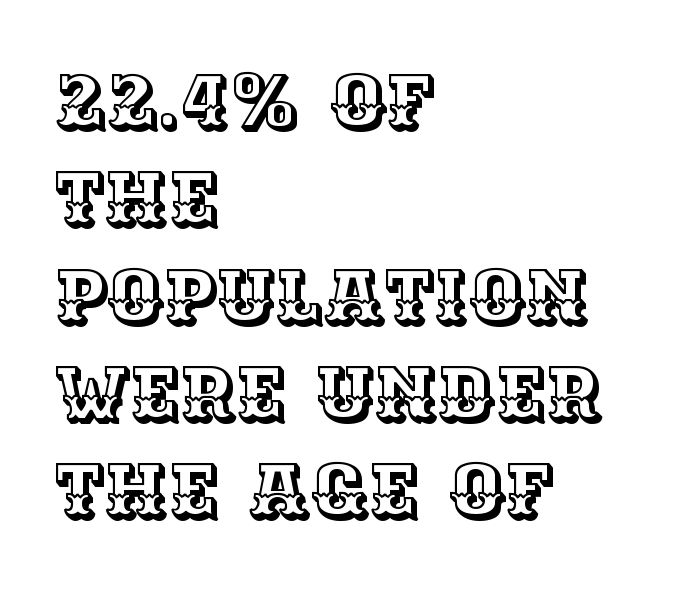
The image shows 76 px text type, upright; set left-aligned, normal line spacing (1.28x), normal letter spacing, not underlined; a large x-height.
